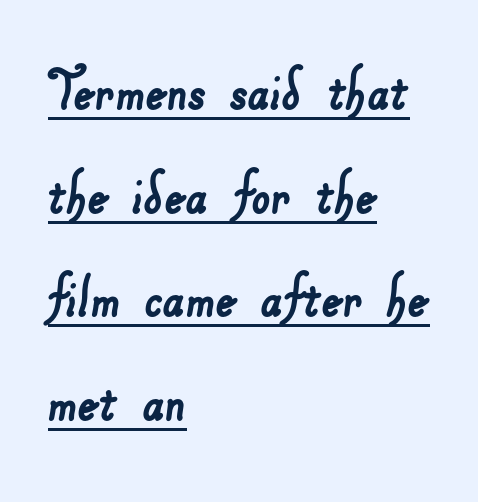
Character widths vary here, with narrow letters taking less room than wide ones. Vertically, the passage feels balanced, rows spaced as you'd expect. This is underlined copy, the kind a proofreader might mark for attention. Visually the block forms a straight wall on the left and a jagged coastline on the right. Standard letterfit; no display-style spreading of the glyphs.
